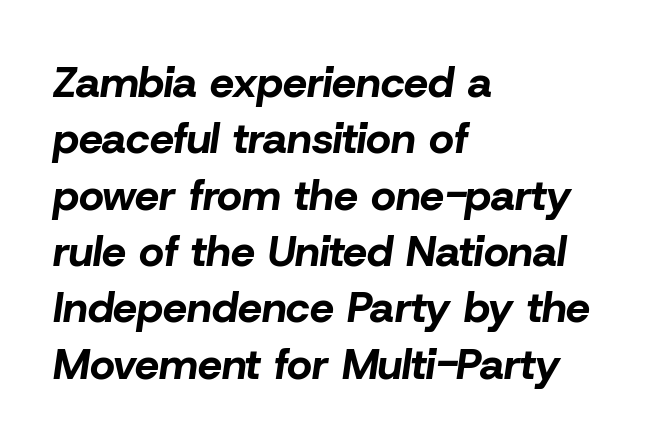
Q: Is the text bold? A: Yes.
Q: Is the text italic (slanted)? A: Yes, it leans right by about 8 degrees.
Q: Is the text underlined? A: No.
Q: How is the paragraph aligned? A: Left-aligned.
Q: Is the spacing between letters normal or unusually wide? A: Normal.
Q: Is the spacing between lines tight, normal or loose? A: Normal.
Q: Width (condensed, normal, or wide)? A: Normal.
Q: Stroke contrast? A: Low.
Q: x-height? A: Medium.
Q: Monospaced? A: No.
